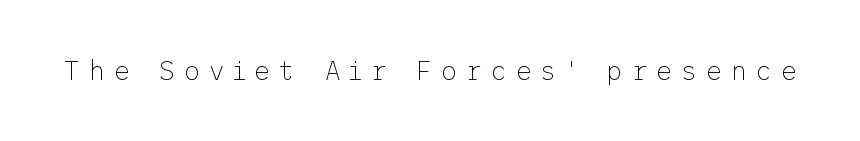
Q: Is the text bold? A: No.
Q: Is the text italic (slanted)? A: No, it is upright.
Q: Is the text underlined? A: No.
Q: Is the spacing between letters normal or unusually wide? A: Unusually wide.
